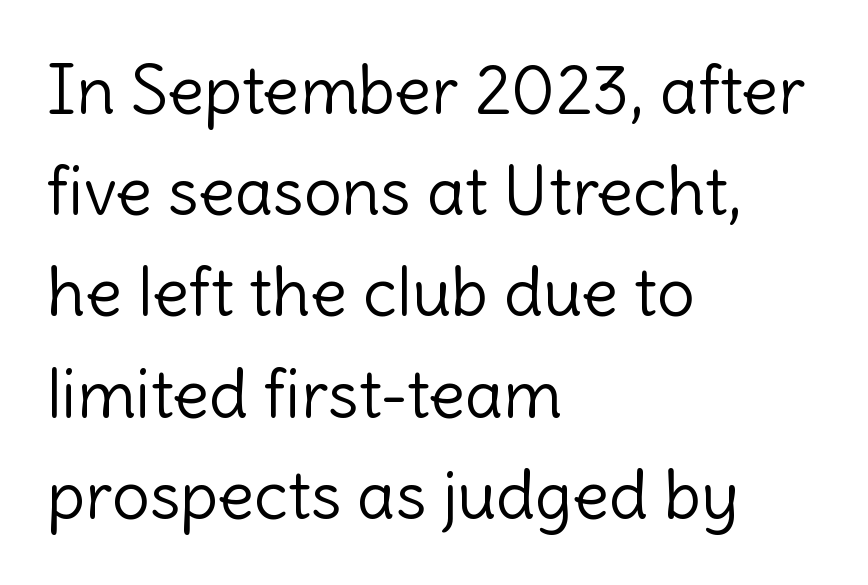
Each stroke keeps to a modest, everyday thickness or less. The rendering uses natural spacing where letterforms have individual widths. The typeface chosen for these lines omits serifs. Posture: straight, roman, zero tilt. Compared with a centered layout, this one pins lines to the left instead.
